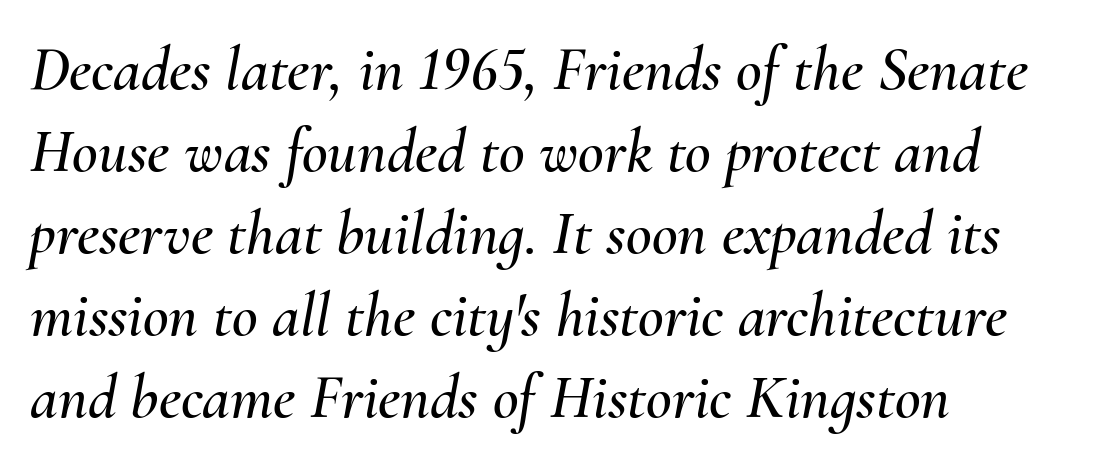
{"italic": "yes", "lean": "right", "slant_degrees": 10, "width": "normal", "stroke_contrast": "medium", "x_height": "small", "monospaced": "no", "underline": "no", "align": "left", "line_spacing": "normal", "line_spacing_ratio": 1.3, "letter_spacing": "normal", "letter_spacing_em": 0.0, "glyph_px": 63}
